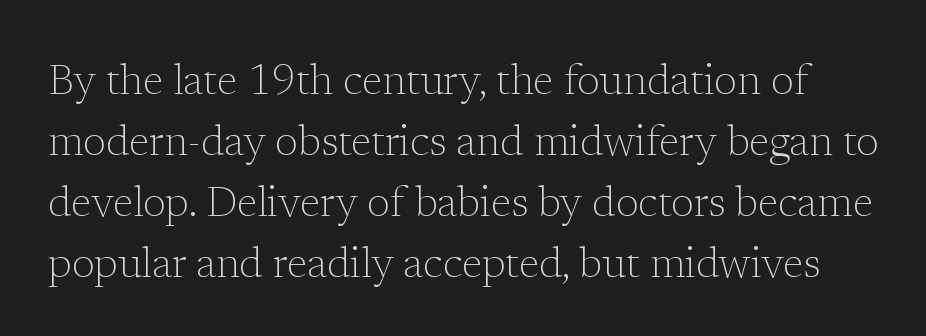
Q: Is the text bold? A: No.
Q: Is the text italic (slanted)? A: No, it is upright.
Q: Is the typeface a serif or a sans-serif typeface? A: Serif.
Q: Is the text underlined? A: No.
Q: Is the spacing between letters normal or unusually wide? A: Normal.
Q: Is the spacing between lines tight, normal or loose? A: Normal.
Q: Width (condensed, normal, or wide)? A: Normal.
Q: Stroke contrast? A: Low.
Q: x-height? A: Medium.
Q: Monospaced? A: No.
